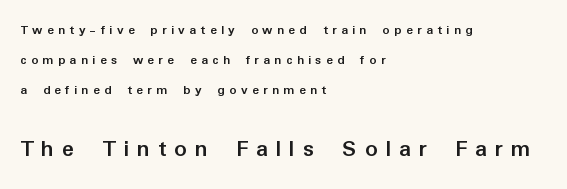
{"italic": "no", "bold": "yes", "underline": "no", "align": "left", "line_spacing": "loose", "line_spacing_ratio": 2.16, "letter_spacing": "wide", "letter_spacing_em": 0.31, "larger_block": "second", "size_ratio": 1.79, "glyph_px": 25}
